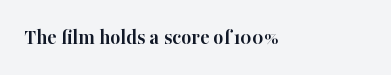
Q: Is the text bold? A: Yes.
Q: Is the text italic (slanted)? A: No, it is upright.
Q: Is the text underlined? A: No.
Q: How is the paragraph aligned? A: Left-aligned.
Q: Is the spacing between letters normal or unusually wide? A: Normal.
